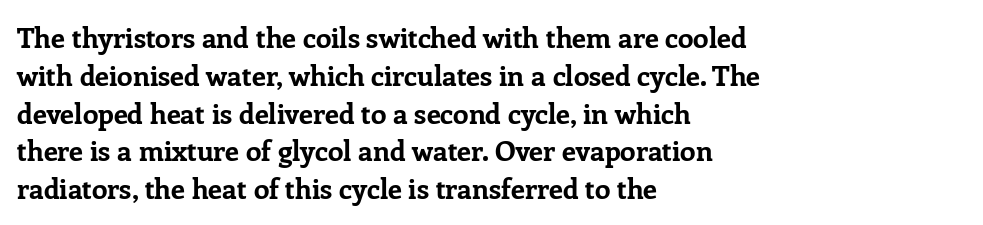
Q: Is the text bold? A: Yes.
Q: Is the text italic (slanted)? A: No, it is upright.
Q: Is the typeface a serif or a sans-serif typeface? A: Serif.
Q: Is the text underlined? A: No.
Q: How is the paragraph aligned? A: Left-aligned.
Q: Is the spacing between letters normal or unusually wide? A: Normal.
Q: Is the spacing between lines tight, normal or loose? A: Normal.
Q: Width (condensed, normal, or wide)? A: Normal.
Q: Stroke contrast? A: Low.
Q: x-height? A: Medium.
Q: Monospaced? A: No.
